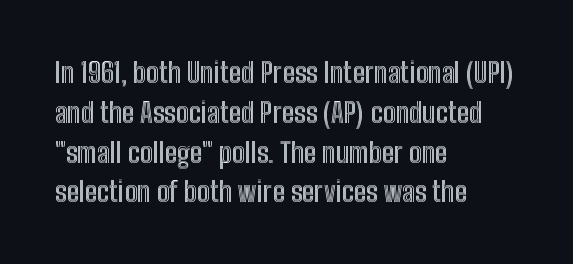
Nobody drew a line under any word here. Words appear dense and cohesive because spacing is normal. Looks like regular typesetting: each glyph gets only the width it needs. Whoever set this chose a conventional vertical rhythm. Horizontal alignment here is leftward, the default for most running prose.
